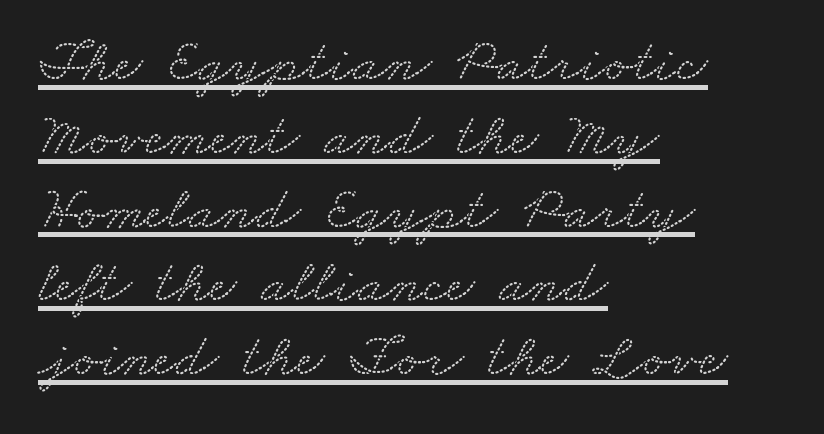
The rag falls on the right side of this text block. The passage shown is underscored from start to finish. Typographically, this falls in the serif category. Here the designer chose a conventional face with non-uniform glyph widths. Here the glyphs are tracked normally, forming tight word shapes.
